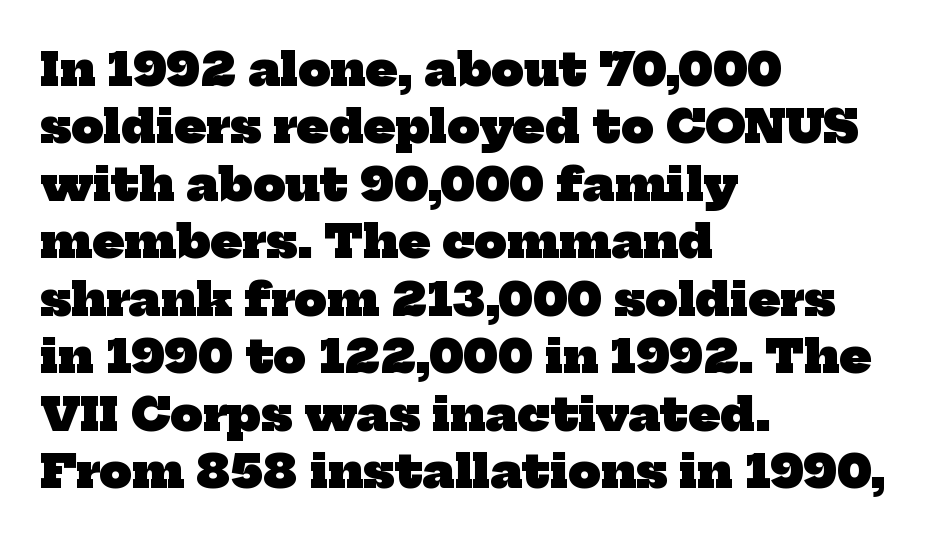
{"serif": "yes", "bold": "yes", "weight": "heavy", "width": "normal", "stroke_contrast": "low", "x_height": "medium", "monospaced": "no", "underline": "no", "align": "left", "line_spacing": "normal", "line_spacing_ratio": 1.25, "letter_spacing": "normal", "letter_spacing_em": 0.0, "glyph_px": 46}
